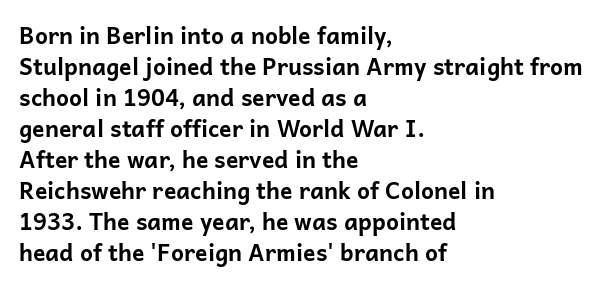
Q: Is the text bold? A: Yes.
Q: Is the text italic (slanted)? A: No, it is upright.
Q: Is the text underlined? A: No.
Q: How is the paragraph aligned? A: Left-aligned.
Q: Is the spacing between letters normal or unusually wide? A: Normal.
Q: Is the spacing between lines tight, normal or loose? A: Normal.
